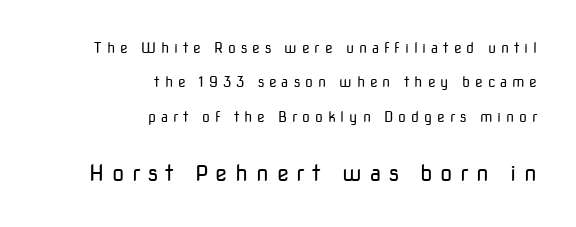
The rendering inserts visible extra space after every character. Clear beneath every line of the passage. This block would shrink considerably if given ordinary leading; it's expanded now. The typesetting does not lean heavy: it is not bold.
